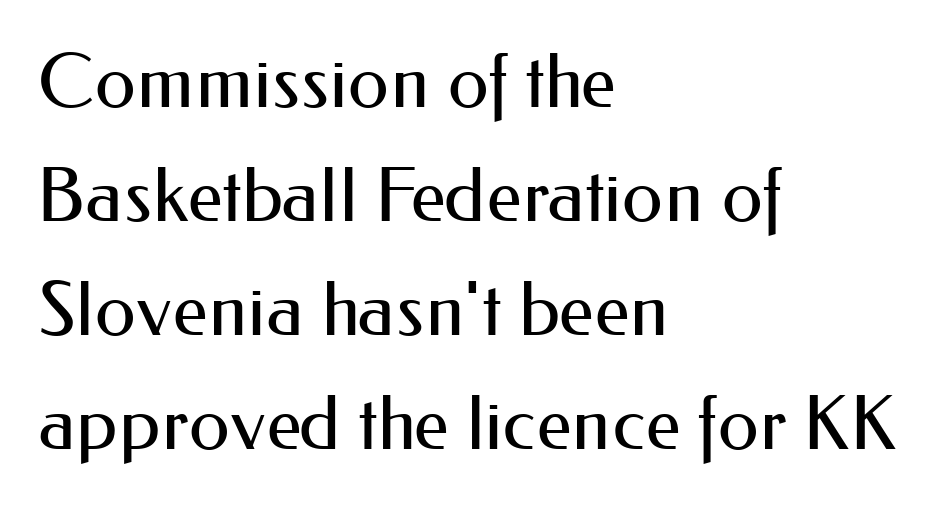
Q: Is the text bold? A: No.
Q: Is the text italic (slanted)? A: No, it is upright.
Q: Is the typeface a serif or a sans-serif typeface? A: Sans-serif.
Q: Is the text underlined? A: No.
Q: How is the paragraph aligned? A: Left-aligned.
Q: Is the spacing between letters normal or unusually wide? A: Normal.
Q: Is the spacing between lines tight, normal or loose? A: Normal.
Q: Width (condensed, normal, or wide)? A: Normal.
Q: Stroke contrast? A: Medium.
Q: x-height? A: Small.
Q: Monospaced? A: No.
